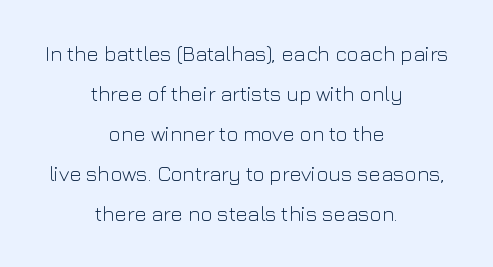
The image shows 21 px text type, upright; set centered, loose line spacing (1.91x), normal letter spacing, not underlined.
